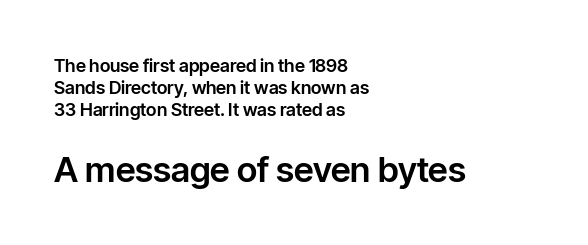
Q: Is the text italic (slanted)? A: No, it is upright.
Q: Is the typeface a serif or a sans-serif typeface? A: Sans-serif.
Q: Is the text underlined? A: No.
Q: How is the paragraph aligned? A: Left-aligned.
Q: Is the spacing between letters normal or unusually wide? A: Normal.
Q: Which block of text is set in a larger size, the first (top) or the second (bottom)? A: The second (bottom) one.
Q: Width (condensed, normal, or wide)? A: Normal.
Q: Stroke contrast? A: Low.
Q: x-height? A: Medium.
Q: Monospaced? A: No.
